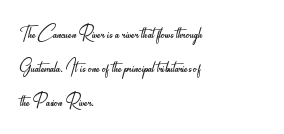
{"bold": "no", "underline": "no", "align": "left", "line_spacing": "normal", "line_spacing_ratio": 1.42, "letter_spacing": "normal", "letter_spacing_em": 0.0, "glyph_px": 24}
